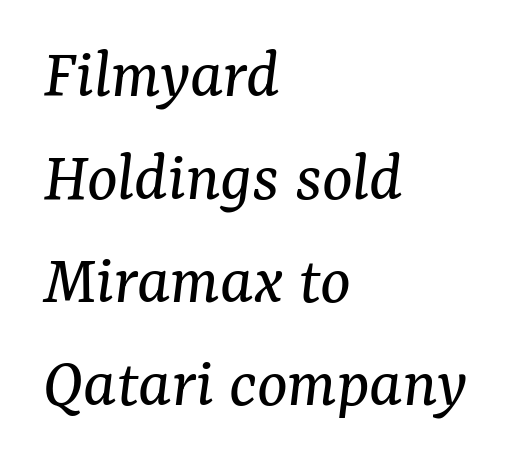
Each letter keeps its own natural width here, so spacing adapts to shape. Students, note that the glyphs here touch the page at normal intervals. Summary of vertical rhythm: regular, with standard interline spacing. Rule under the text: the space is simply empty.
